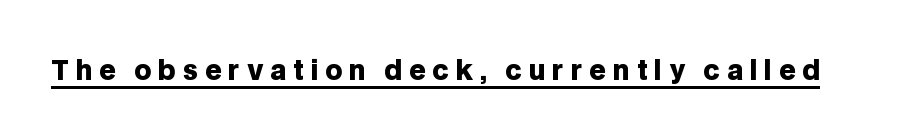
{"italic": "no", "bold": "yes", "underline": "yes", "letter_spacing": "wide", "letter_spacing_em": 0.26, "glyph_px": 26}
